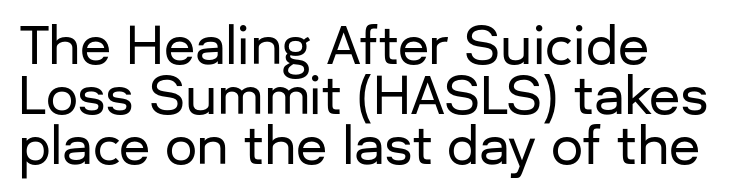
The letterforms sit shoulder to shoulder at normal distance. No italicization has been applied; the sample stays upright. Stroke terminals: plain, sans-serif. You could not count columns in this text — the font is proportionally spaced. The area under the type is left untouched. Visually the block forms a straight wall on the left and a jagged coastline on the right.
